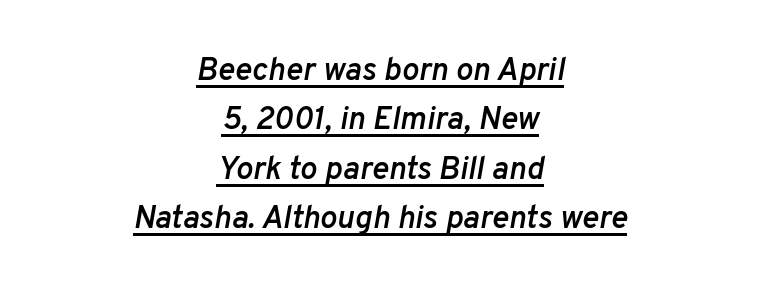
{"italic": "yes", "lean": "right", "slant_degrees": 10, "bold": "semi", "weight": "semibold", "width": "normal", "stroke_contrast": "low", "x_height": "medium", "monospaced": "no", "underline": "yes", "align": "center", "line_spacing": "normal", "line_spacing_ratio": 1.54, "letter_spacing": "normal", "letter_spacing_em": 0.0, "glyph_px": 32}
